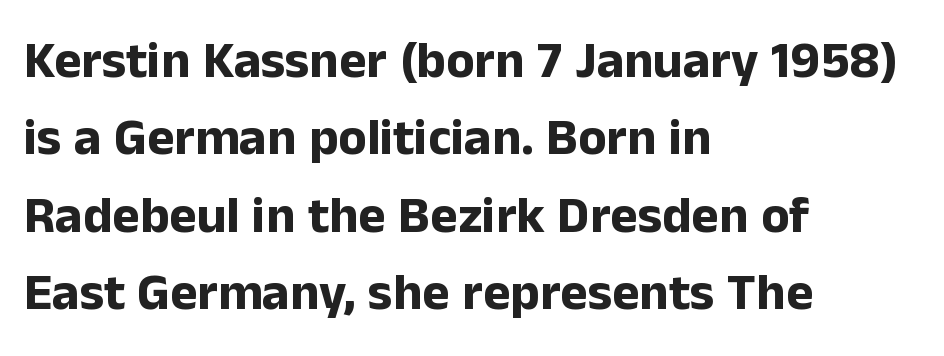
Q: Is the text bold? A: Yes.
Q: Is the text italic (slanted)? A: No, it is upright.
Q: Is the typeface a serif or a sans-serif typeface? A: Sans-serif.
Q: Is the text underlined? A: No.
Q: How is the paragraph aligned? A: Left-aligned.
Q: Is the spacing between letters normal or unusually wide? A: Normal.
Q: Is the spacing between lines tight, normal or loose? A: Normal.
Q: Width (condensed, normal, or wide)? A: Normal.
Q: Stroke contrast? A: Low.
Q: x-height? A: Medium.
Q: Monospaced? A: No.
